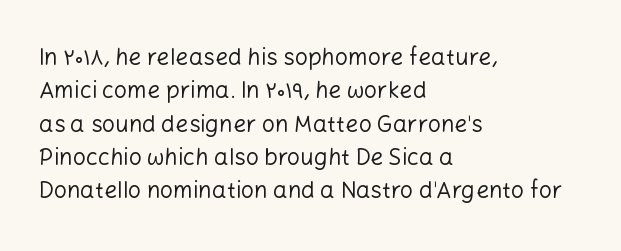
The image shows 23 px text type, upright; set left-aligned, normal line spacing (1.45x), normal letter spacing, not underlined.
